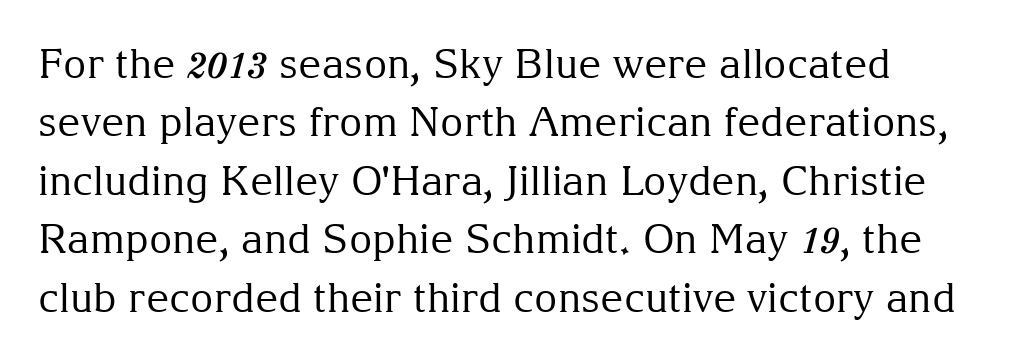
The font is comparable to plain body text, perhaps lighter. Clear beneath every line of the passage. Compared with typical body copy, the letter spacing here is the same. Note the varied advance widths — an 'i' is clearly narrower than an 'm'.
